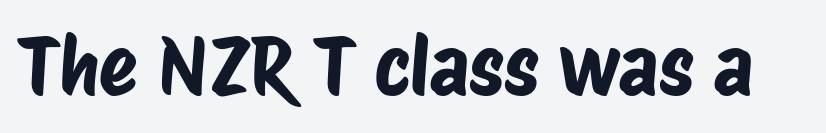
Descender tails drop into unmarked territory. A typesetter would call this zero additional tracking. Are there feet on the stems? There aren't — it's a sans. Looks like regular typesetting: each glyph gets only the width it needs.
